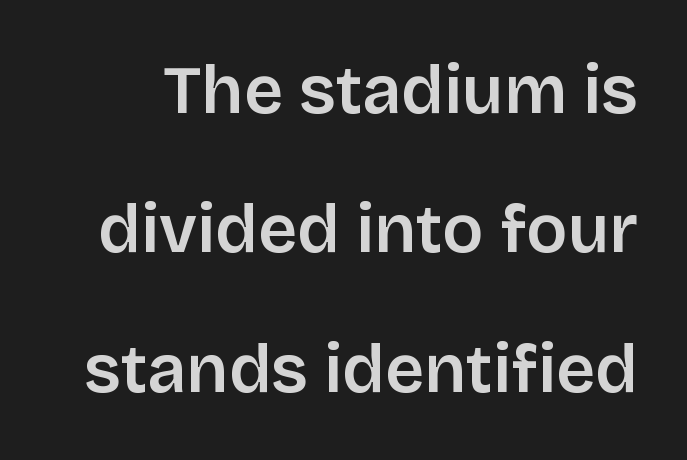
Q: Is the text bold? A: Semi-bold.
Q: Is the text italic (slanted)? A: No, it is upright.
Q: Is the typeface a serif or a sans-serif typeface? A: Sans-serif.
Q: Is the text underlined? A: No.
Q: Is the spacing between letters normal or unusually wide? A: Normal.
Q: Is the spacing between lines tight, normal or loose? A: Loose.
Q: Width (condensed, normal, or wide)? A: Normal.
Q: Stroke contrast? A: Low.
Q: x-height? A: Large.
Q: Monospaced? A: No.
